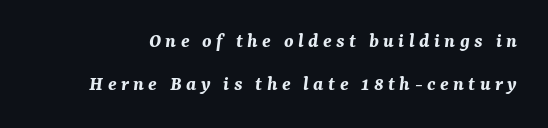
Q: Is the text bold? A: Yes.
Q: Is the text italic (slanted)? A: Yes, it leans right by about 7 degrees.
Q: Is the text underlined? A: No.
Q: Is the spacing between letters normal or unusually wide? A: Unusually wide.
Q: Is the spacing between lines tight, normal or loose? A: Loose.
